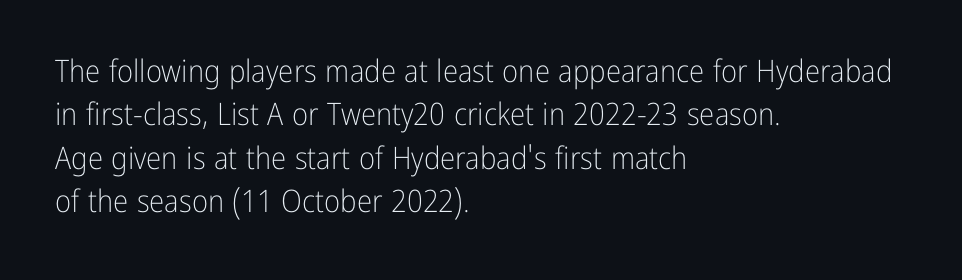
{"serif": "no", "italic": "no", "bold": "no", "weight": "light", "width": "condensed", "stroke_contrast": "low", "x_height": "medium", "monospaced": "no", "underline": "no", "align": "left", "line_spacing": "normal", "line_spacing_ratio": 1.4, "letter_spacing": "normal", "letter_spacing_em": 0.0, "glyph_px": 31}
